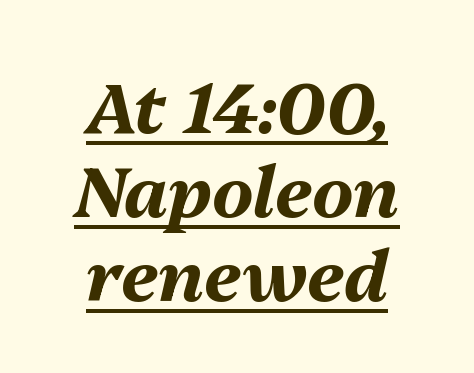
The image shows 70 px bold type, italic (leaning right); set centered, line spacing 1.2x, normal letter spacing, underlined; medium stroke contrast and a medium x-height.
